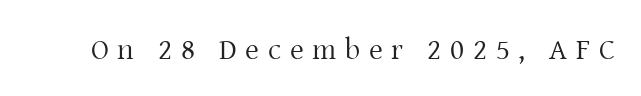
{"serif": "yes", "italic": "no", "bold": "no", "weight": "regular", "width": "normal", "stroke_contrast": "low", "x_height": "medium", "monospaced": "no", "underline": "no", "letter_spacing": "wide", "letter_spacing_em": 0.29, "glyph_px": 30}
